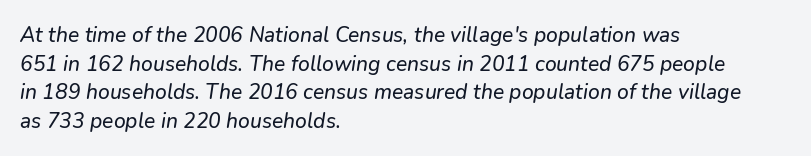
The image shows 21 px text type, italic (leaning right); set left-aligned, normal line spacing (1.36x), normal letter spacing, not underlined.
